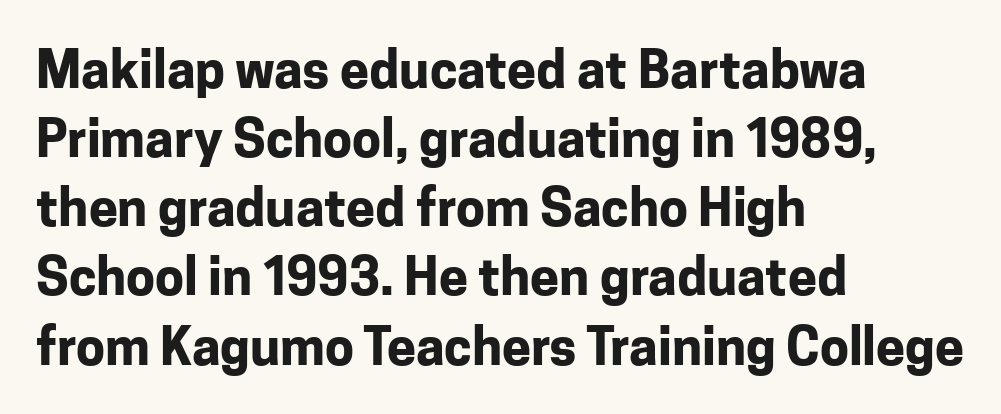
Q: Is the text bold? A: Yes.
Q: Is the text italic (slanted)? A: No, it is upright.
Q: Is the typeface a serif or a sans-serif typeface? A: Sans-serif.
Q: Is the text underlined? A: No.
Q: How is the paragraph aligned? A: Left-aligned.
Q: Is the spacing between letters normal or unusually wide? A: Normal.
Q: Is the spacing between lines tight, normal or loose? A: Normal.
Q: Width (condensed, normal, or wide)? A: Normal.
Q: Stroke contrast? A: Low.
Q: x-height? A: Medium.
Q: Monospaced? A: No.
